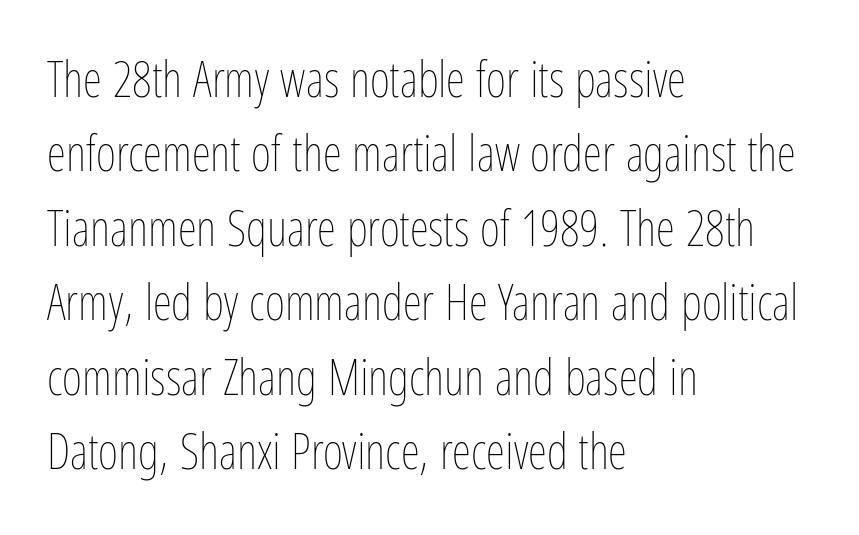
The baseline area is clear. Teacher's note: observe the even left margin — that is flush-left alignment. The type sits square on the baseline with zero lean. The line-height multiplier appears to be the usual default. Ink coverage per letter is moderate at most. Think of a printed novel: that variable character pitch is what you see here.
